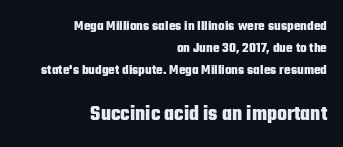
{"italic": "no", "bold": "yes", "underline": "no", "align": "right", "line_spacing": "normal", "line_spacing_ratio": 1.58, "letter_spacing": "normal", "letter_spacing_em": 0.0, "larger_block": "second", "size_ratio": 1.5, "glyph_px": 21}
